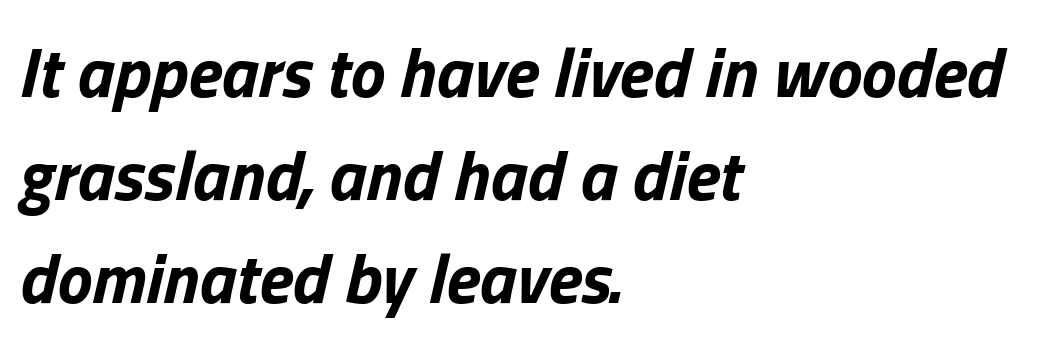
Q: Is the text bold? A: Yes.
Q: Is the text italic (slanted)? A: Yes, it leans right by about 13 degrees.
Q: Is the text underlined? A: No.
Q: How is the paragraph aligned? A: Left-aligned.
Q: Is the spacing between letters normal or unusually wide? A: Normal.
Q: Is the spacing between lines tight, normal or loose? A: Normal.
Q: Width (condensed, normal, or wide)? A: Normal.
Q: Stroke contrast? A: Low.
Q: x-height? A: Medium.
Q: Monospaced? A: No.
